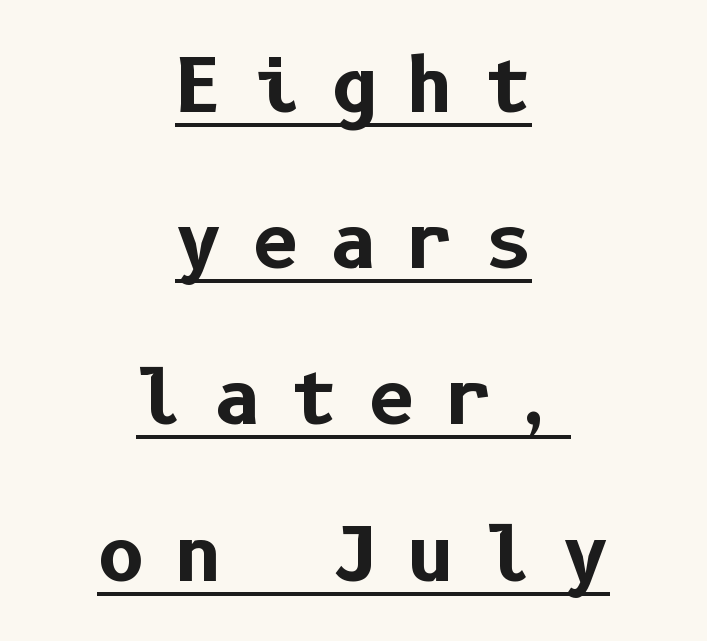
{"serif": "no", "italic": "no", "bold": "yes", "weight": "bold", "width": "normal", "stroke_contrast": "low", "x_height": "medium", "underline": "yes", "align": "center", "line_spacing": "loose", "line_spacing_ratio": 2.14, "letter_spacing": "wide", "letter_spacing_em": 0.41, "glyph_px": 73}
